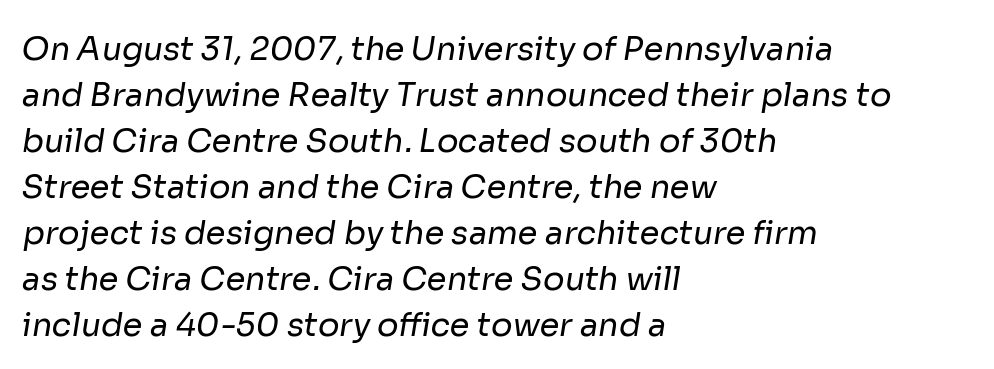
The image shows 32 px regular-weight sans-serif type; set left-aligned, normal line spacing (1.44x), normal letter spacing, not underlined; low stroke contrast and a medium x-height.
